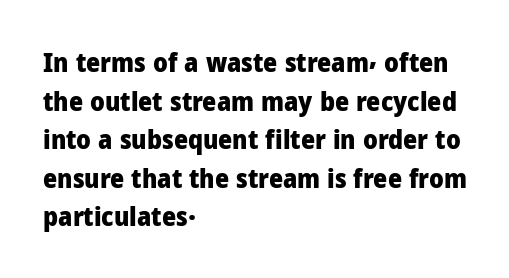
The image shows 27 px bold type, upright; set left-aligned, normal line spacing (1.43x), normal letter spacing, not underlined.
